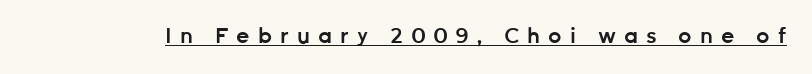
The image shows 21 px text type, upright; set unusually wide letter spacing (+0.38 em), underlined.
